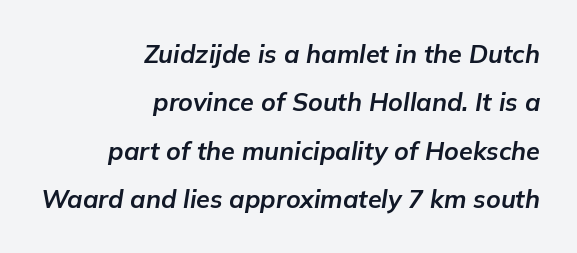
The letterforms sit shoulder to shoulder at normal distance. The area under the type is left untouched. Plenty of ink on the page — the face is bold. Looking at the ascenders, they clearly lean.
